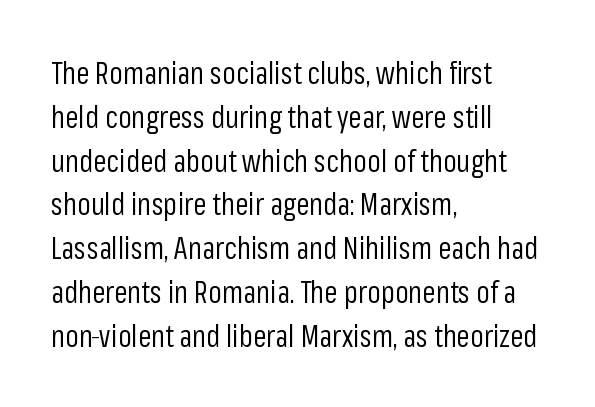
The image shows 30 px regular-weight, condensed sans-serif type, upright; set left-aligned, normal line spacing (1.46x), normal letter spacing, not underlined; low stroke contrast and a medium x-height.
